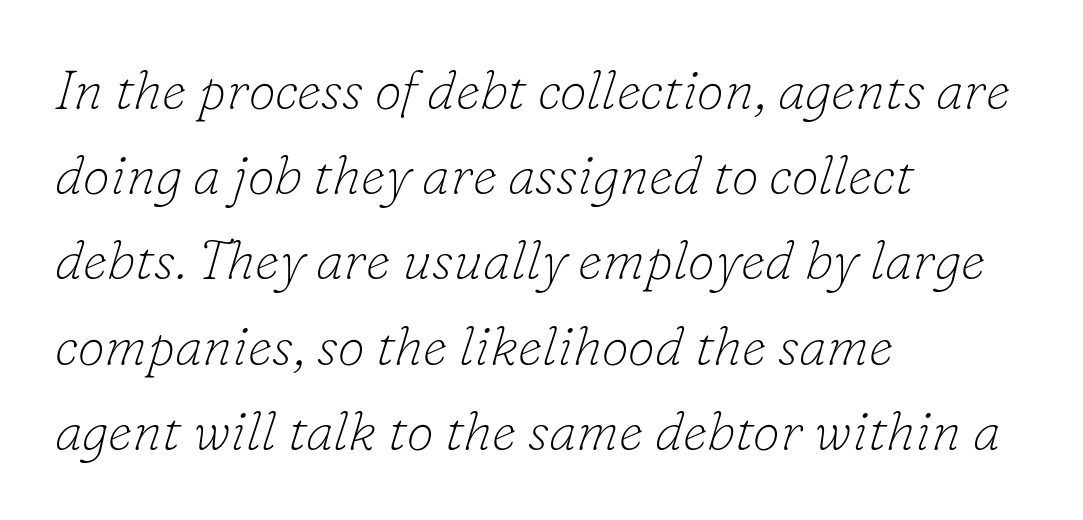
Q: Is the text bold? A: No.
Q: Is the text italic (slanted)? A: Yes, it leans right by about 16 degrees.
Q: Is the typeface a serif or a sans-serif typeface? A: Serif.
Q: Is the text underlined? A: No.
Q: How is the paragraph aligned? A: Left-aligned.
Q: Is the spacing between letters normal or unusually wide? A: Normal.
Q: Is the spacing between lines tight, normal or loose? A: Normal.
Q: Width (condensed, normal, or wide)? A: Normal.
Q: Stroke contrast? A: Low.
Q: x-height? A: Small.
Q: Monospaced? A: No.
